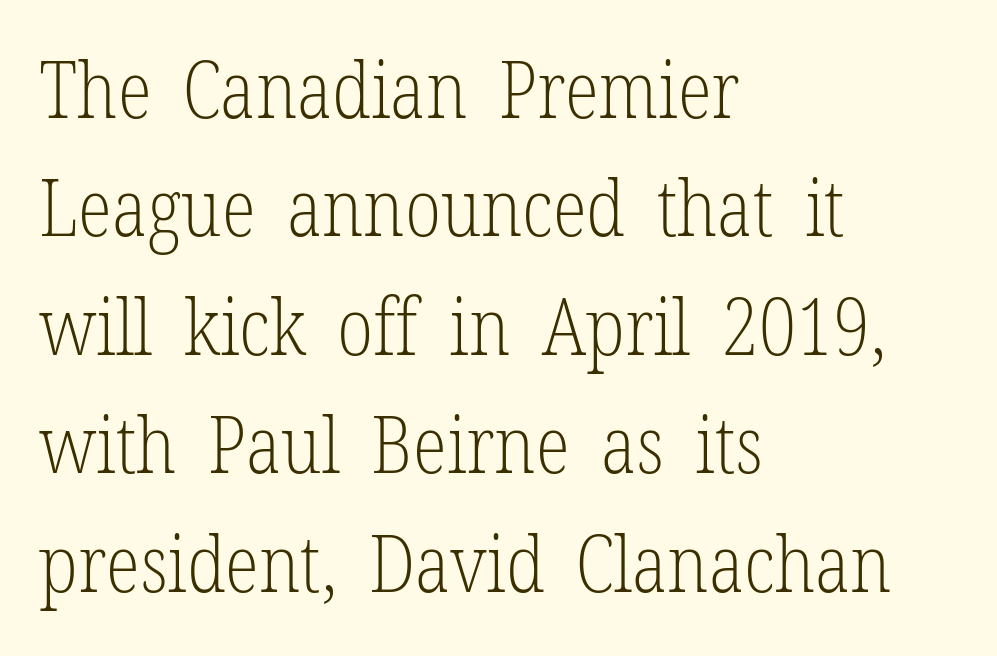
Teacher's note: observe the even left margin — that is flush-left alignment. A typesetter would call this zero additional tracking. The vertical gap from one line to the next is medium. Is this a heavy cut? Hardly; it is regular or lighter. Has an underline been added? It has not.
